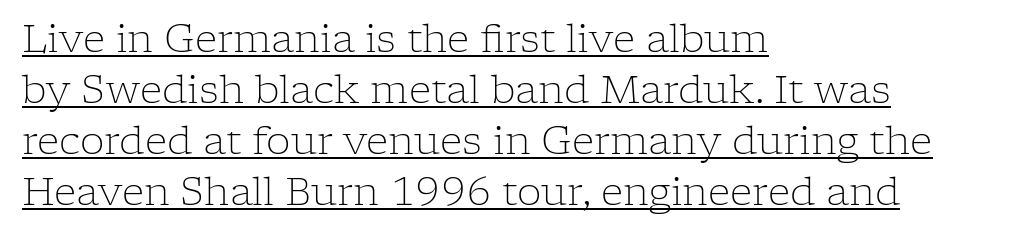
The image shows 39 px light serif type, upright; set left-aligned, normal line spacing (1.31x), normal letter spacing, underlined; low stroke contrast and a medium x-height.
